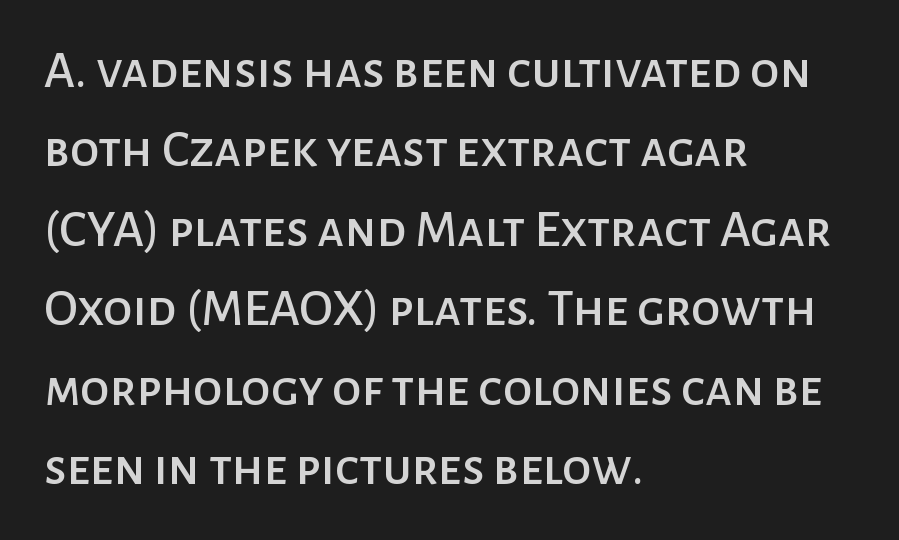
{"serif": "no", "italic": "no", "width": "normal", "stroke_contrast": "low", "x_height": "medium", "monospaced": "no", "underline": "no", "align": "left", "line_spacing": "normal", "line_spacing_ratio": 1.5, "letter_spacing": "normal", "letter_spacing_em": 0.0, "glyph_px": 53}
